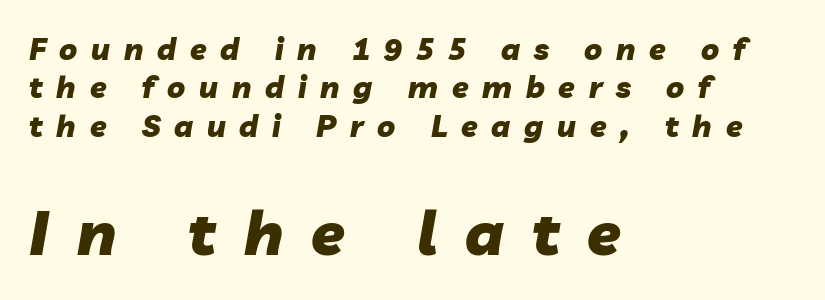
Q: Is the text bold? A: Yes.
Q: Is the text italic (slanted)? A: Yes, it leans right by about 10 degrees.
Q: Is the text underlined? A: No.
Q: How is the paragraph aligned? A: Left-aligned.
Q: Is the spacing between letters normal or unusually wide? A: Unusually wide.
Q: Is the spacing between lines tight, normal or loose? A: Normal.
Q: Which block of text is set in a larger size, the first (top) or the second (bottom)? A: The second (bottom) one.
Q: Width (condensed, normal, or wide)? A: Normal.
Q: Stroke contrast? A: Low.
Q: x-height? A: Medium.
Q: Monospaced? A: No.
